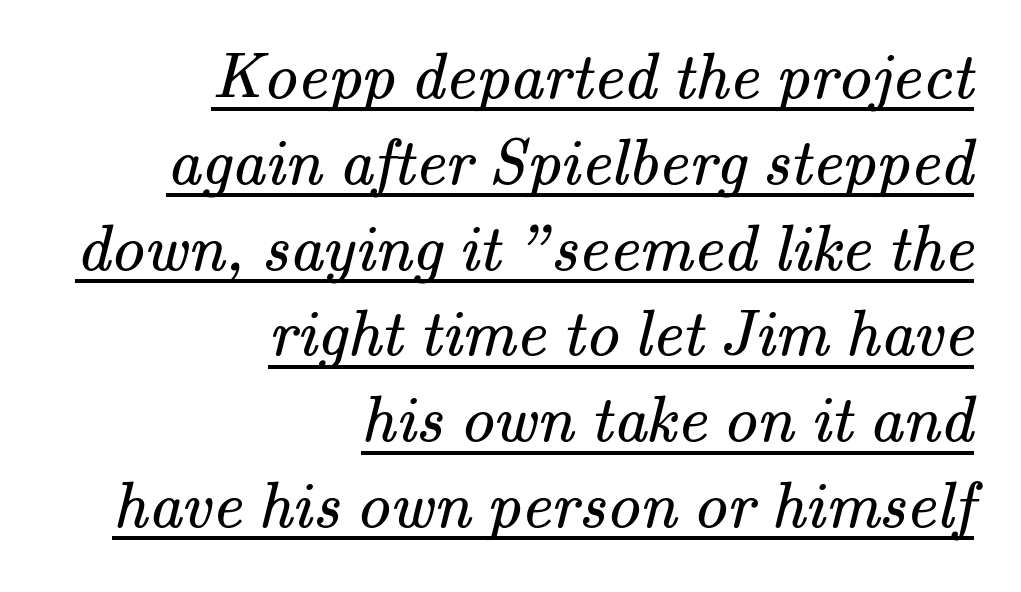
{"serif": "yes", "bold": "no", "weight": "regular", "width": "normal", "stroke_contrast": "medium", "x_height": "small", "monospaced": "no", "underline": "yes", "align": "right", "line_spacing": "normal", "line_spacing_ratio": 1.3, "letter_spacing": "normal", "letter_spacing_em": 0.0, "glyph_px": 66}
